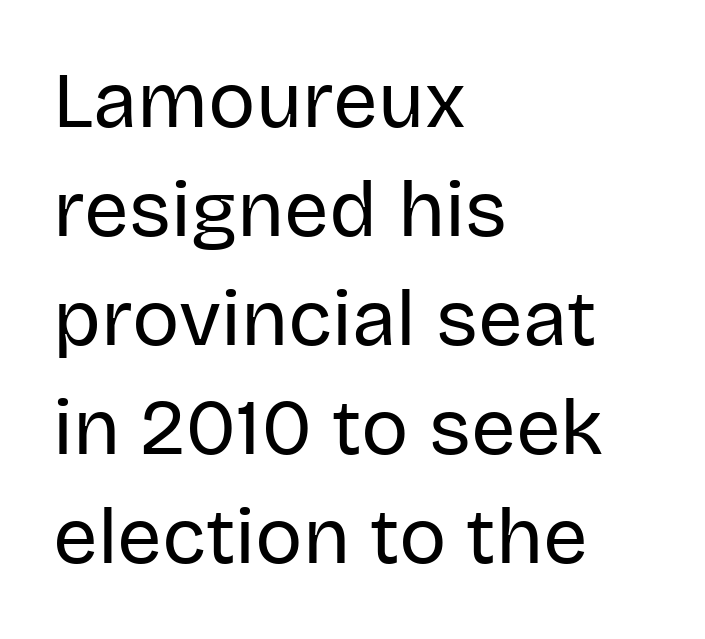
Q: Is the text bold? A: No.
Q: Is the text italic (slanted)? A: No, it is upright.
Q: Is the typeface a serif or a sans-serif typeface? A: Sans-serif.
Q: Is the text underlined? A: No.
Q: How is the paragraph aligned? A: Left-aligned.
Q: Is the spacing between letters normal or unusually wide? A: Normal.
Q: Is the spacing between lines tight, normal or loose? A: Normal.
Q: Width (condensed, normal, or wide)? A: Normal.
Q: Stroke contrast? A: Low.
Q: x-height? A: Large.
Q: Monospaced? A: No.
